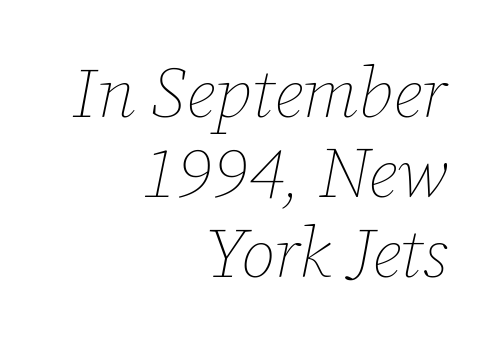
The image shows 70 px thin type, italic (leaning right); set right-aligned, tight line spacing (1.14x), normal letter spacing, not underlined; low stroke contrast and a medium x-height.
